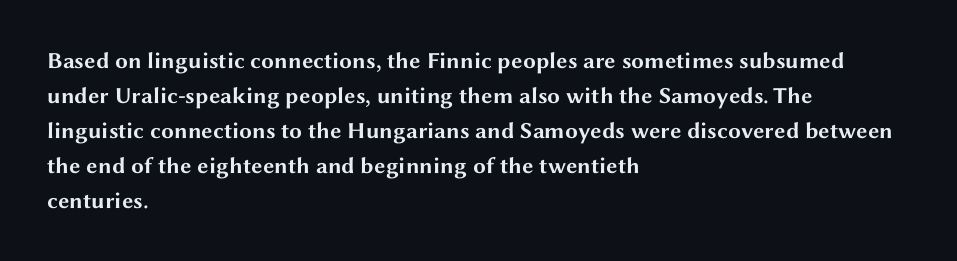
A normal amount of white space separates one row of letters from the next. The lines in this sample share a left origin and differ only in where they stop. Characters follow at the spacing the type designer built in. In terms of weight, the rendering is a true, heavy bold.
